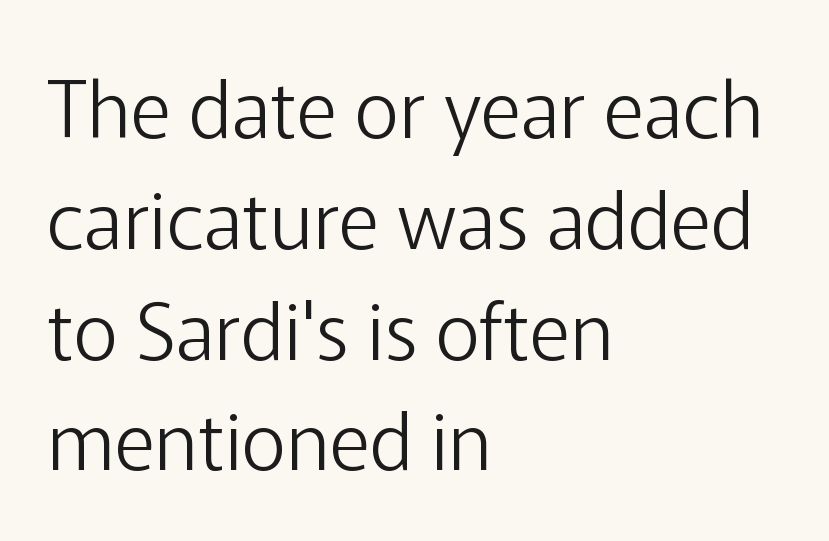
Q: Is the text bold? A: No.
Q: Is the text italic (slanted)? A: No, it is upright.
Q: Is the typeface a serif or a sans-serif typeface? A: Sans-serif.
Q: Is the text underlined? A: No.
Q: How is the paragraph aligned? A: Left-aligned.
Q: Is the spacing between letters normal or unusually wide? A: Normal.
Q: Is the spacing between lines tight, normal or loose? A: Normal.
Q: Width (condensed, normal, or wide)? A: Normal.
Q: Stroke contrast? A: Low.
Q: x-height? A: Medium.
Q: Monospaced? A: No.
